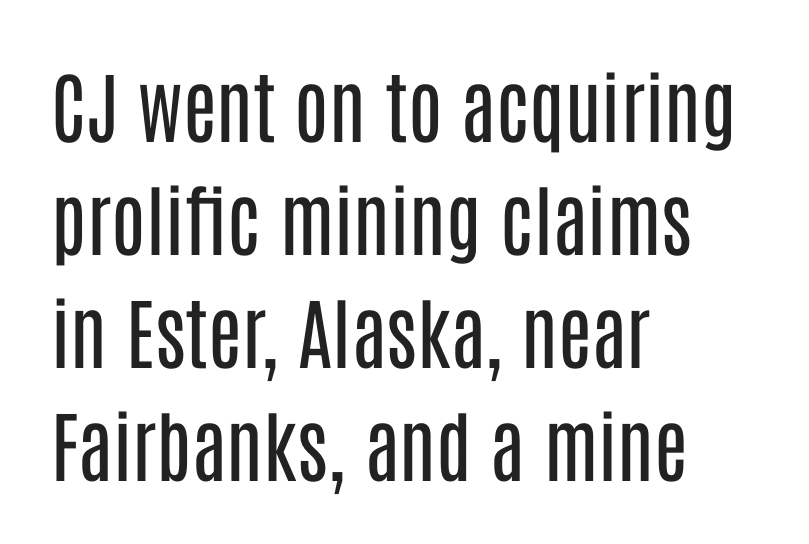
Q: Is the text bold? A: No.
Q: Is the text italic (slanted)? A: No, it is upright.
Q: Is the typeface a serif or a sans-serif typeface? A: Sans-serif.
Q: Is the text underlined? A: No.
Q: How is the paragraph aligned? A: Left-aligned.
Q: Is the spacing between letters normal or unusually wide? A: Normal.
Q: Is the spacing between lines tight, normal or loose? A: Normal.
Q: Width (condensed, normal, or wide)? A: Condensed.
Q: Stroke contrast? A: Low.
Q: x-height? A: Large.
Q: Monospaced? A: No.
